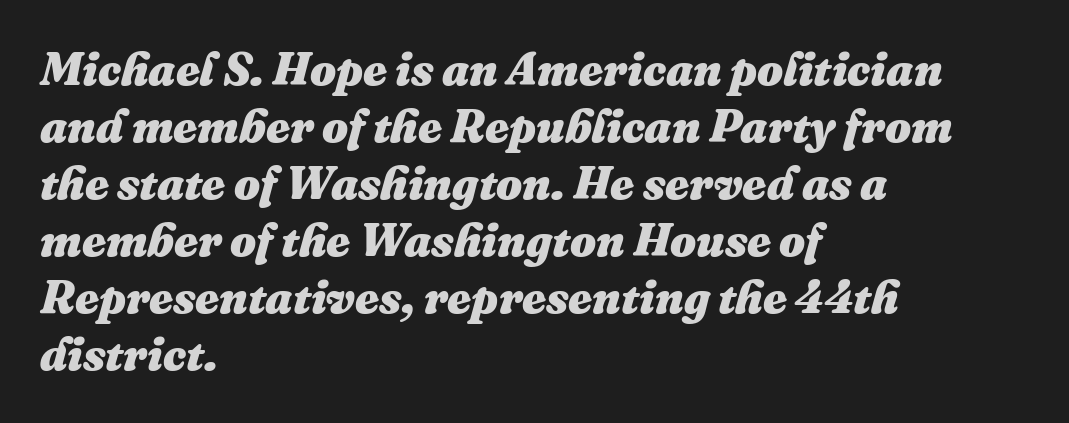
The glyphs have the mass of a bold cut. Line starts are locked; line ends wander. The words here are not underlined. Tracking value appears to be zero — textbook default spacing. Here the designer chose a conventional face with non-uniform glyph widths.
